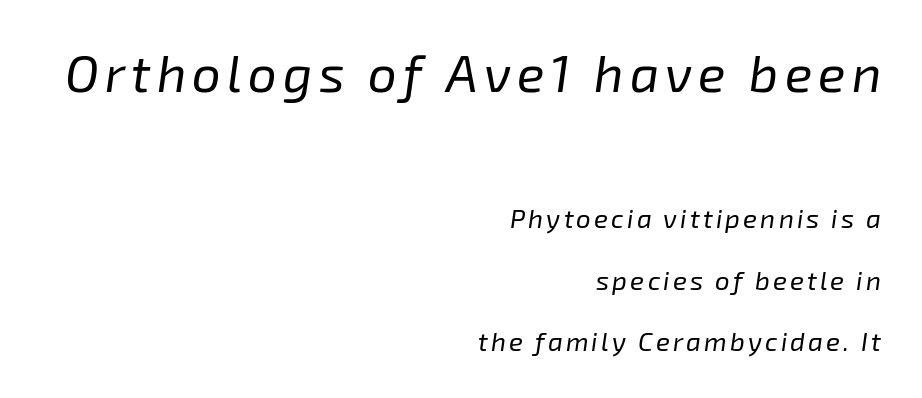
The image shows 51 px regular-weight type, italic (leaning right); set right-aligned, loose line spacing (2.36x), not underlined; the first (top) block is 1.96x larger; low stroke contrast and a medium x-height.
